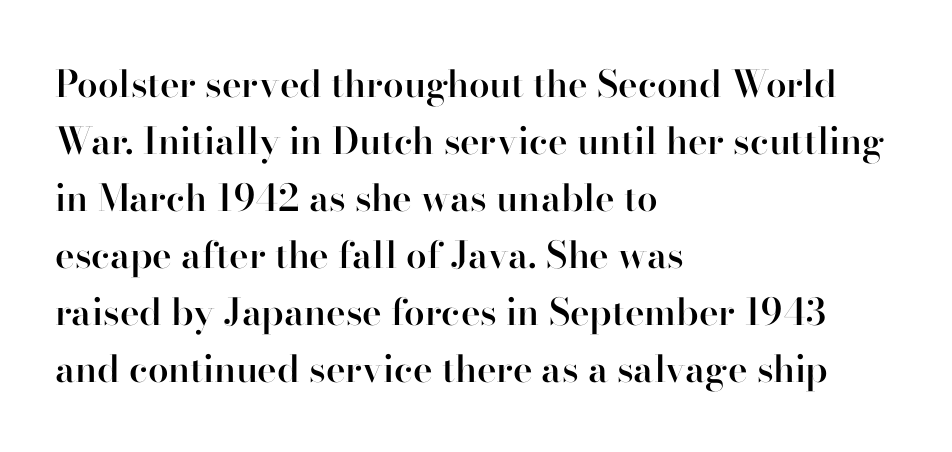
The image shows 37 px semibold serif type, upright; set left-aligned, normal line spacing (1.54x), normal letter spacing, not underlined; high stroke contrast and a small x-height.
